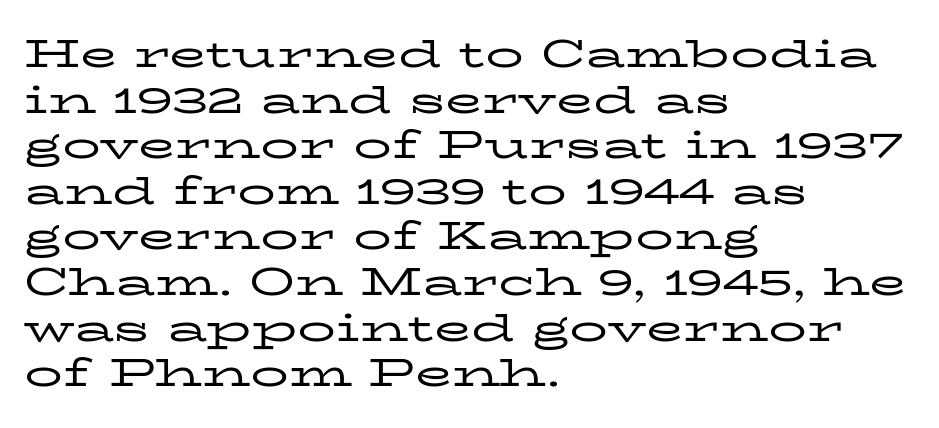
The image shows 38 px regular-weight, wide serif type, upright; set left-aligned, line spacing 1.2x, normal letter spacing, not underlined; low stroke contrast and a medium x-height.
